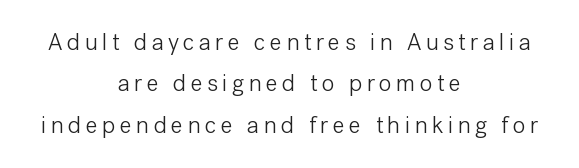
The image shows 24 px text type, upright; set centered, line spacing 1.72x, not underlined.
